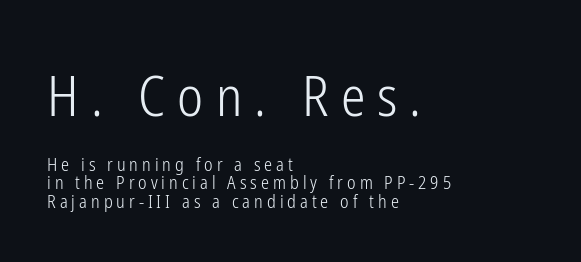
The image shows 55 px light, condensed sans-serif type, upright; set left-aligned, tight line spacing (1.03x), unusually wide letter spacing (+0.22 em), not underlined; the first (top) block is 3.06x larger; low stroke contrast and a medium x-height.
